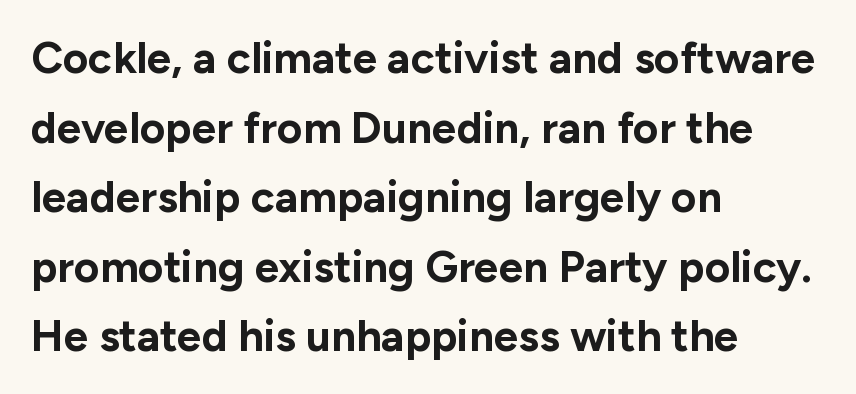
The image shows 44 px bold sans-serif type, upright; set left-aligned, normal line spacing (1.58x), normal letter spacing, not underlined; low stroke contrast and a medium x-height.
